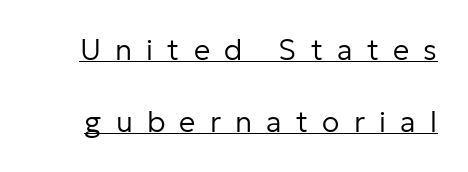
Examine the stroke ends and you'll find no serifs. Spacing between characters has been opened up far beyond the box default. A great deal of white space separates one row of letters from the next. This sample has the flowing, uneven cadence of proportional lettering. Upright lettering throughout. Weight class: somewhere from thin through regular.
